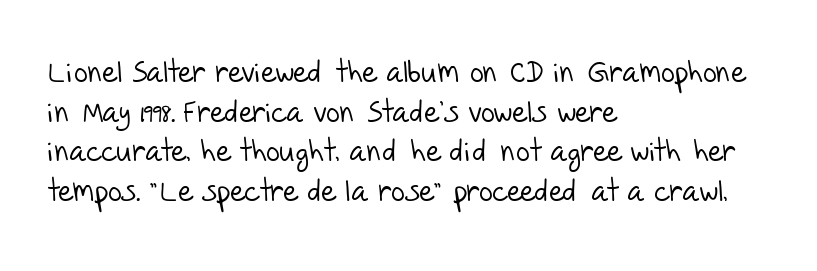
The image shows 30 px light sans-serif type; set left-aligned, normal line spacing (1.32x), normal letter spacing, not underlined; low stroke contrast and a large x-height.
